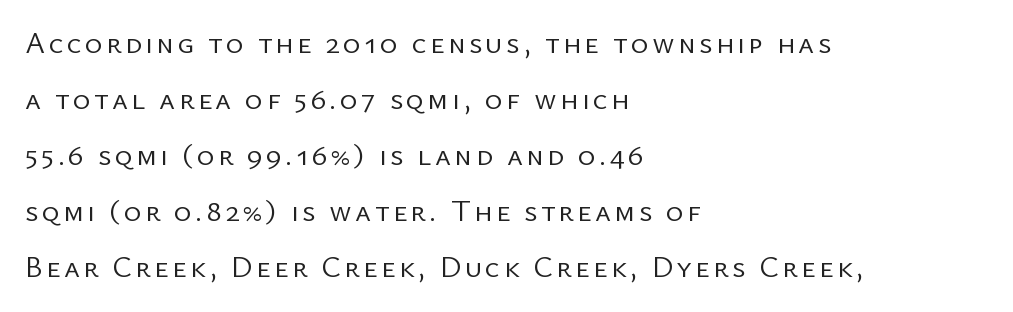
{"serif": "no", "italic": "no", "bold": "no", "weight": "regular", "width": "normal", "stroke_contrast": "low", "x_height": "medium", "monospaced": "no", "underline": "no", "align": "left", "line_spacing_ratio": 1.87, "glyph_px": 30}
